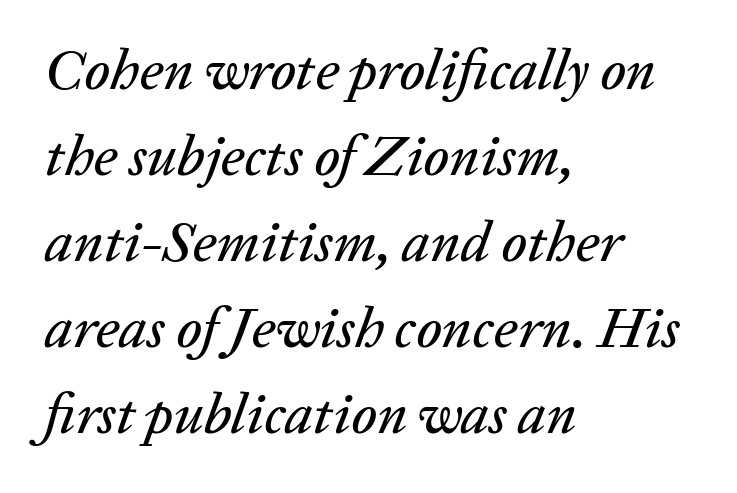
{"italic": "yes", "lean": "right", "slant_degrees": 20, "width": "normal", "stroke_contrast": "low", "x_height": "medium", "monospaced": "no", "underline": "no", "align": "left", "line_spacing": "normal", "line_spacing_ratio": 1.51, "letter_spacing": "normal", "letter_spacing_em": 0.0, "glyph_px": 57}
